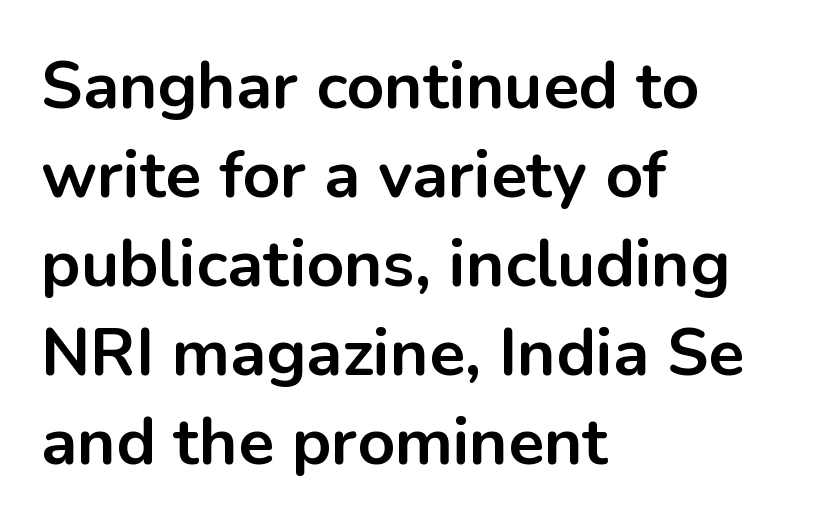
{"serif": "no", "italic": "no", "bold": "yes", "weight": "bold", "width": "normal", "stroke_contrast": "low", "x_height": "medium", "monospaced": "no", "underline": "no", "align": "left", "line_spacing": "normal", "line_spacing_ratio": 1.35, "letter_spacing": "normal", "letter_spacing_em": 0.0, "glyph_px": 66}
